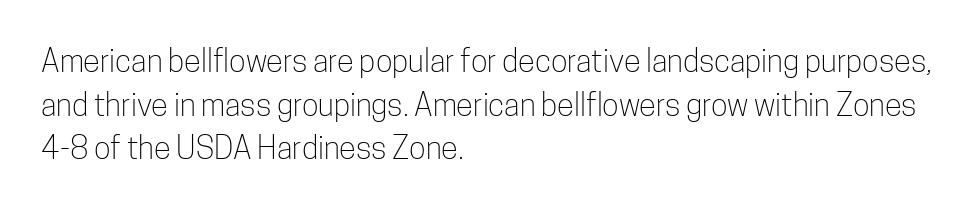
The image shows 31 px light, condensed sans-serif type, upright; set left-aligned, normal line spacing (1.41x), normal letter spacing, not underlined; low stroke contrast and a medium x-height.
